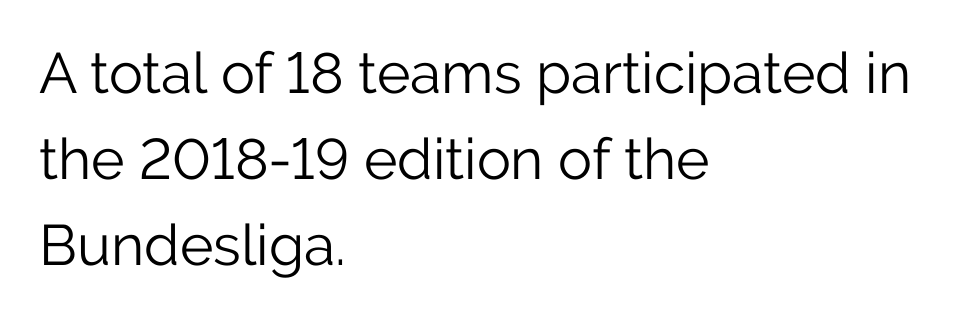
Q: Is the text bold? A: No.
Q: Is the text italic (slanted)? A: No, it is upright.
Q: Is the typeface a serif or a sans-serif typeface? A: Sans-serif.
Q: Is the text underlined? A: No.
Q: How is the paragraph aligned? A: Left-aligned.
Q: Is the spacing between letters normal or unusually wide? A: Normal.
Q: Is the spacing between lines tight, normal or loose? A: Normal.
Q: Width (condensed, normal, or wide)? A: Normal.
Q: Stroke contrast? A: Low.
Q: x-height? A: Medium.
Q: Monospaced? A: No.
